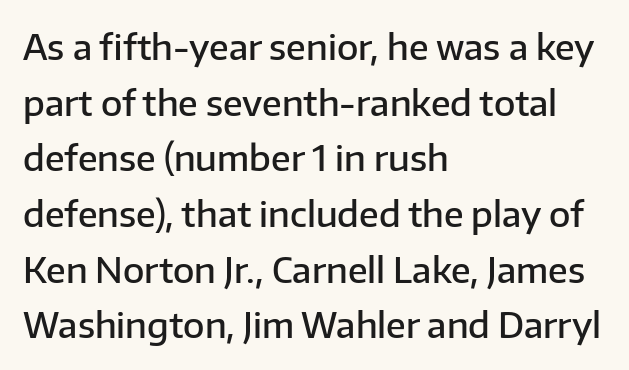
Q: Is the text bold? A: Semi-bold.
Q: Is the text italic (slanted)? A: No, it is upright.
Q: Is the typeface a serif or a sans-serif typeface? A: Sans-serif.
Q: Is the text underlined? A: No.
Q: How is the paragraph aligned? A: Left-aligned.
Q: Is the spacing between letters normal or unusually wide? A: Normal.
Q: Is the spacing between lines tight, normal or loose? A: Normal.
Q: Width (condensed, normal, or wide)? A: Normal.
Q: Stroke contrast? A: Low.
Q: x-height? A: Medium.
Q: Monospaced? A: No.
